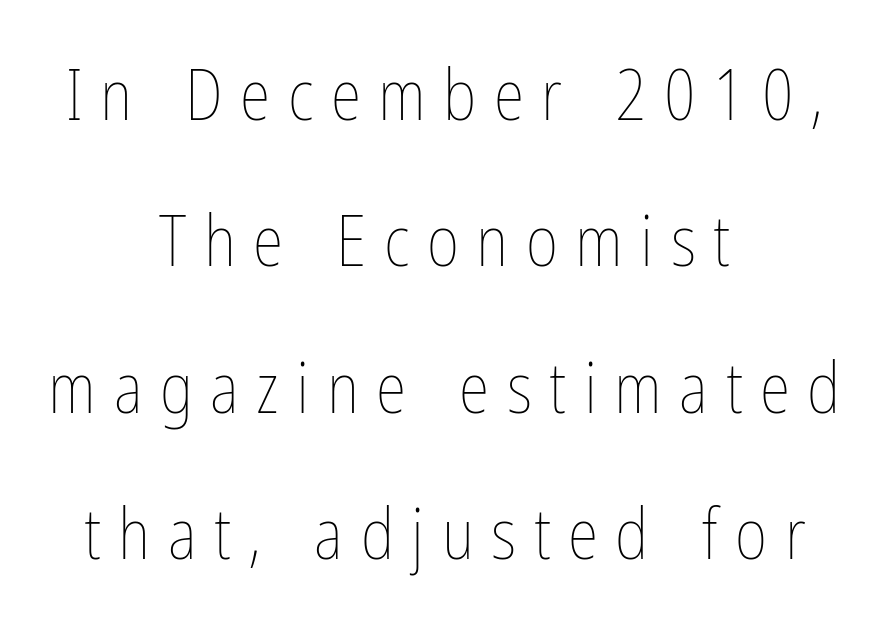
The image shows 70 px thin, condensed type, upright; set centered, loose line spacing (2.09x), unusually wide letter spacing (+0.25 em), not underlined; low stroke contrast and a medium x-height.
